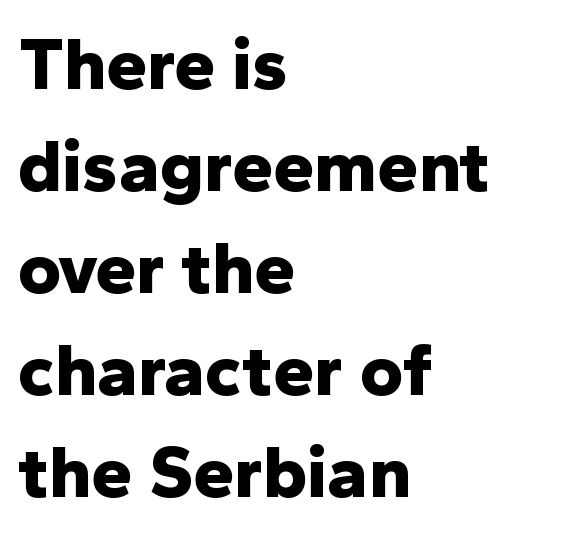
The image shows 74 px bold sans-serif type, upright; set left-aligned, normal line spacing (1.38x), normal letter spacing, not underlined; low stroke contrast and a medium x-height.
